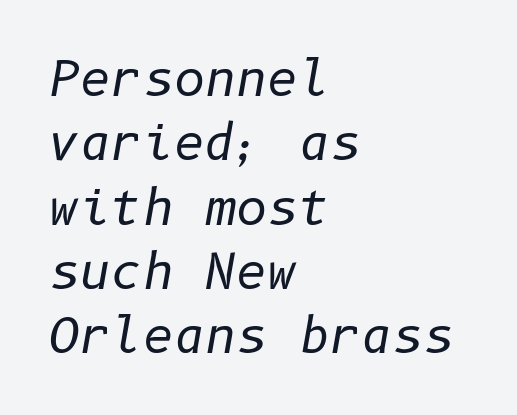
Q: Is the text bold? A: No.
Q: Is the text italic (slanted)? A: Yes, it leans right by about 10 degrees.
Q: Is the text underlined? A: No.
Q: How is the paragraph aligned? A: Left-aligned.
Q: Is the spacing between letters normal or unusually wide? A: Normal.
Q: Is the spacing between lines tight, normal or loose? A: Normal.
Q: Width (condensed, normal, or wide)? A: Normal.
Q: Stroke contrast? A: Low.
Q: x-height? A: Medium.
